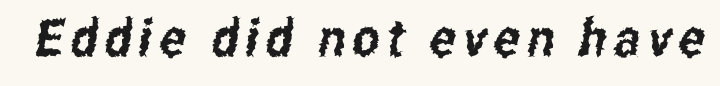
The image shows 52 px condensed sans-serif type; set not underlined; low stroke contrast and a medium x-height.
